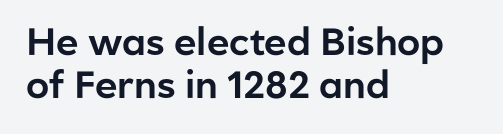
{"serif": "no", "italic": "no", "width": "normal", "stroke_contrast": "low", "x_height": "medium", "monospaced": "no", "underline": "no", "align": "left", "line_spacing": "tight", "line_spacing_ratio": 1.13, "letter_spacing": "normal", "letter_spacing_em": 0.0, "glyph_px": 38}
